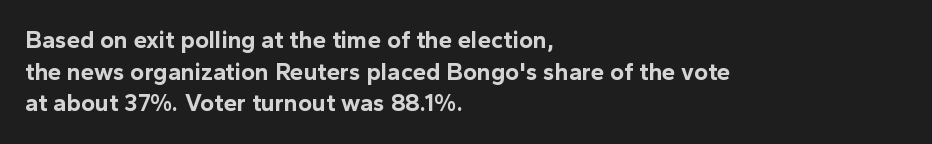
{"italic": "no", "bold": "yes", "underline": "no", "align": "left", "line_spacing": "normal", "line_spacing_ratio": 1.32, "letter_spacing": "normal", "letter_spacing_em": 0.0, "glyph_px": 24}
